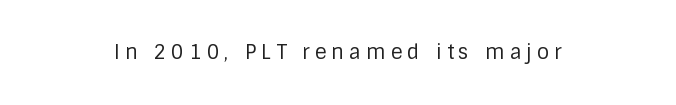
{"italic": "no", "bold": "no", "underline": "no", "letter_spacing": "wide", "letter_spacing_em": 0.25, "glyph_px": 20}
